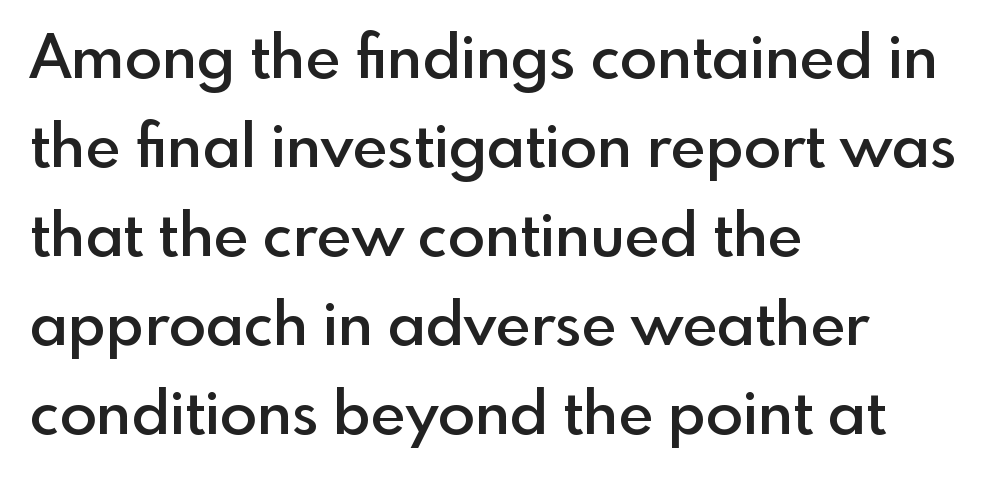
The image shows 61 px semibold sans-serif type, upright; set left-aligned, normal line spacing (1.46x), normal letter spacing, not underlined; a small x-height.
